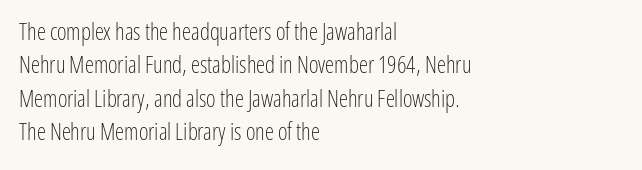
How would I describe the line gaps? Plain and ordinary. Just letters on the line, the space beneath them empty. Alignment: flush left. In terms of posture, this sample is upright.
